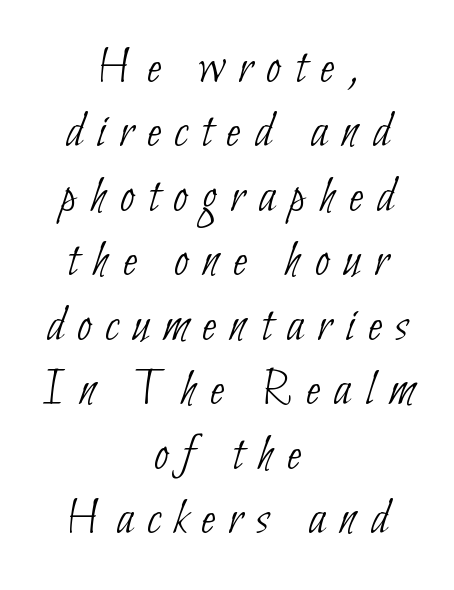
{"serif": "no", "bold": "no", "weight": "thin", "width": "condensed", "stroke_contrast": "low", "x_height": "small", "monospaced": "no", "underline": "no", "align": "center", "line_spacing_ratio": 1.24, "letter_spacing": "wide", "letter_spacing_em": 0.27, "glyph_px": 52}
